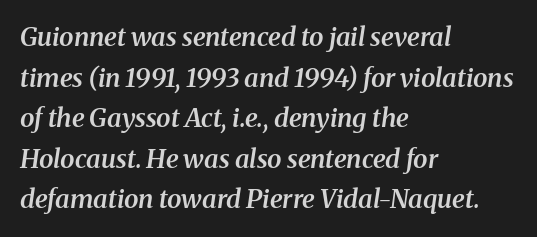
Q: Is the text bold? A: Semi-bold.
Q: Is the text italic (slanted)? A: Yes, it leans right by about 8 degrees.
Q: Is the text underlined? A: No.
Q: How is the paragraph aligned? A: Left-aligned.
Q: Is the spacing between letters normal or unusually wide? A: Normal.
Q: Is the spacing between lines tight, normal or loose? A: Normal.
